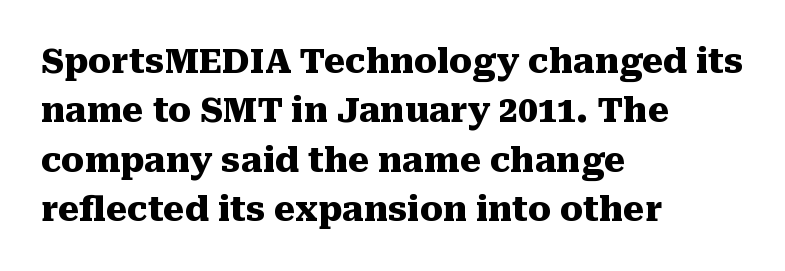
The image shows 34 px heavy serif type, upright; set left-aligned, normal line spacing (1.45x), normal letter spacing, not underlined; medium stroke contrast and a medium x-height.
